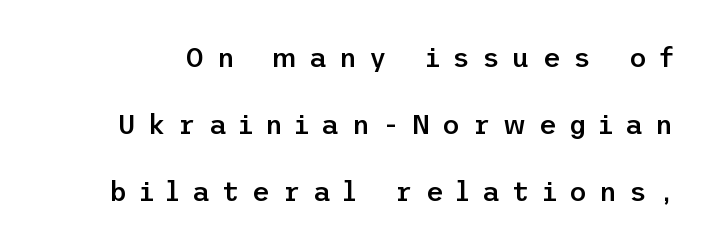
Q: Is the text bold? A: Semi-bold.
Q: Is the text italic (slanted)? A: No, it is upright.
Q: Is the text underlined? A: No.
Q: Is the spacing between letters normal or unusually wide? A: Unusually wide.
Q: Is the spacing between lines tight, normal or loose? A: Loose.
